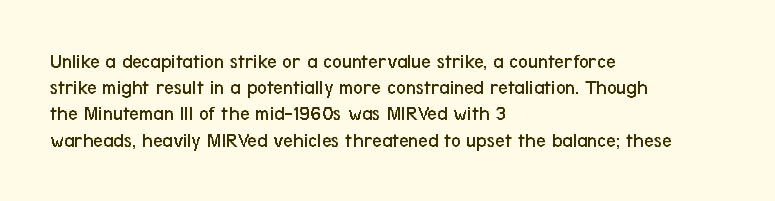
{"italic": "no", "bold": "no", "underline": "no", "align": "left", "line_spacing": "normal", "line_spacing_ratio": 1.25, "letter_spacing": "normal", "letter_spacing_em": 0.0, "glyph_px": 21}
